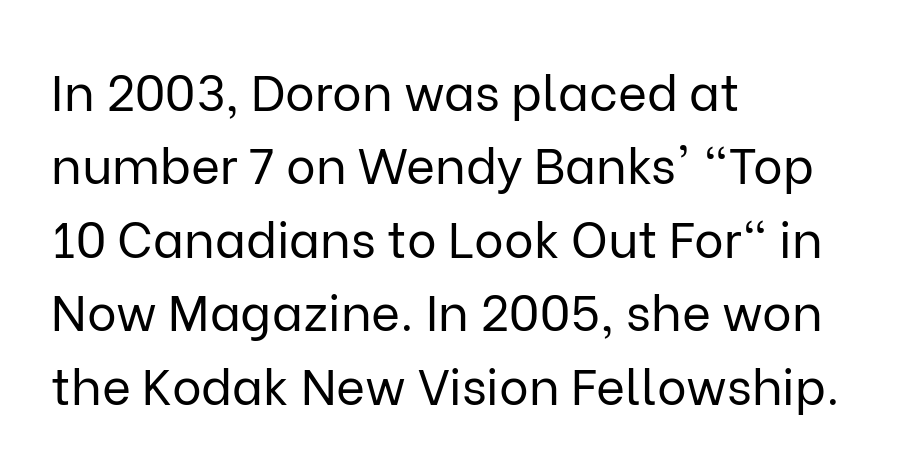
The image shows 50 px regular-weight sans-serif type, upright; set left-aligned, normal line spacing (1.47x), normal letter spacing, not underlined; low stroke contrast and a medium x-height.
